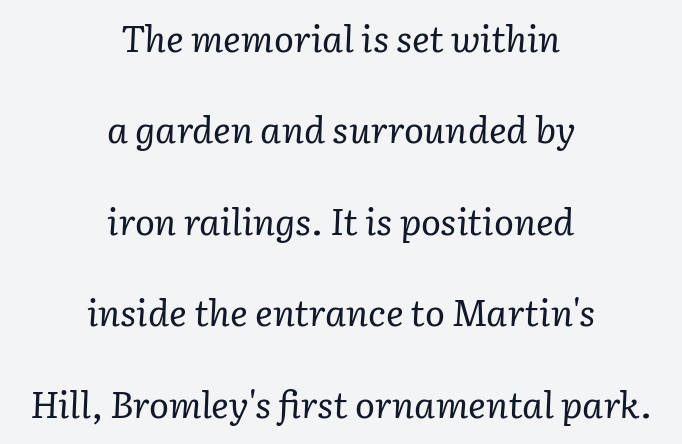
The image shows 37 px regular-weight serif type, italic (leaning right); set centered, loose line spacing (2.47x), normal letter spacing, not underlined; low stroke contrast and a medium x-height.
